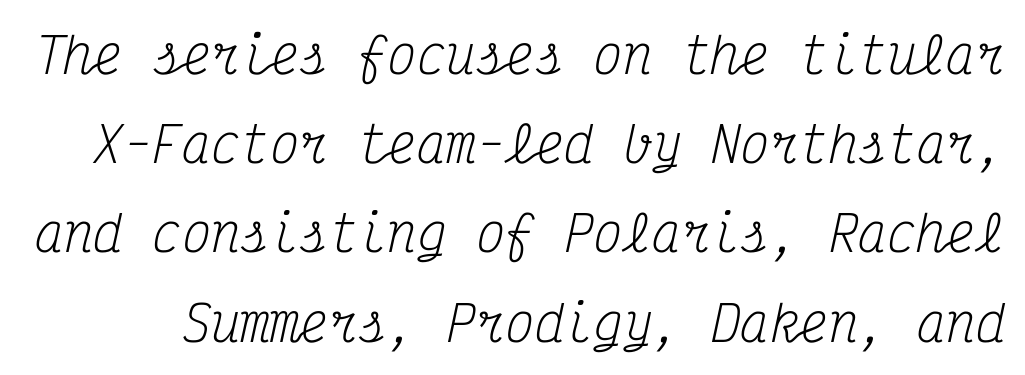
Honestly, the letter spacing is just normal — you wouldn't notice it. The weight would be labelled regular, book, light, or lighter still. Note the uniform advance width — an 'i' takes as much space as an 'm'. Characters are canted at an angle relative to the baseline's perpendicular. The strip under each line holds only bare page.
